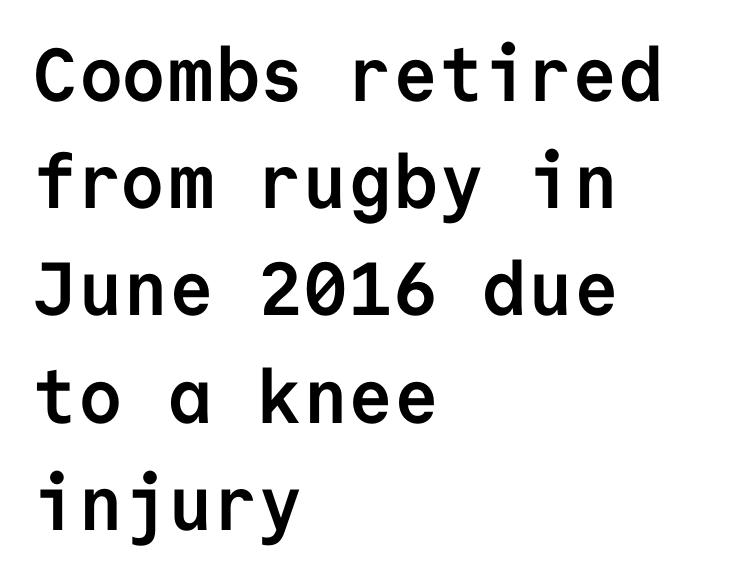
{"serif": "no", "italic": "no", "bold": "yes", "weight": "semibold", "width": "normal", "stroke_contrast": "low", "x_height": "medium", "monospaced": "yes", "underline": "no", "align": "left", "line_spacing": "normal", "line_spacing_ratio": 1.43, "letter_spacing": "normal", "letter_spacing_em": 0.0, "glyph_px": 75}
